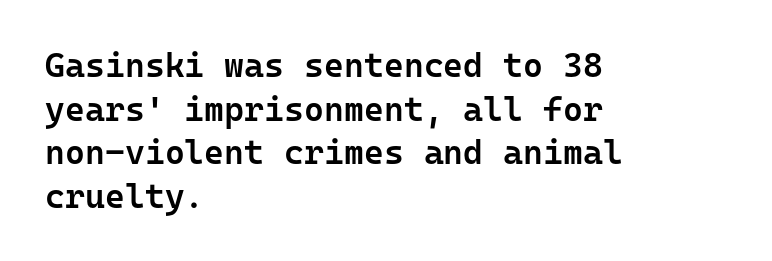
The image shows 34 px semibold sans-serif type, upright, monospaced; set left-aligned, normal line spacing (1.28x), normal letter spacing, not underlined; low stroke contrast and a medium x-height.
